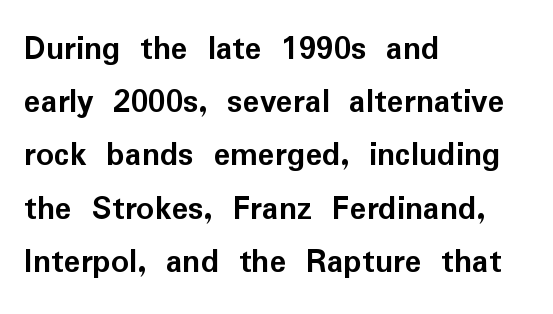
Here the designer chose a conventional face with non-uniform glyph widths. Is there much room between lines? A standard amount, neither cramped nor airy. Glyph-to-glyph distance matches everyday printed text. Students, this is bold: see how much ink each stroke carries. Quick note: not italic, upright. These lines stack with their left ends in a neat column.
